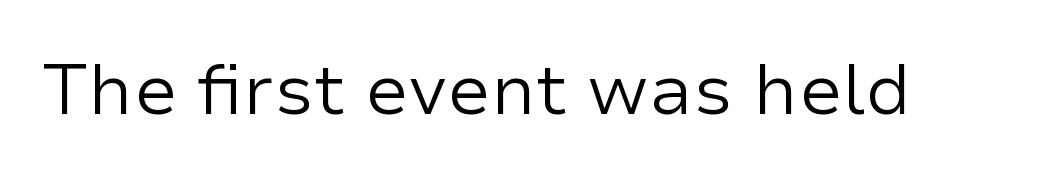
{"serif": "no", "italic": "no", "bold": "no", "weight": "regular", "width": "normal", "stroke_contrast": "low", "x_height": "medium", "monospaced": "no", "underline": "no", "letter_spacing": "normal", "letter_spacing_em": 0.0, "glyph_px": 71}
